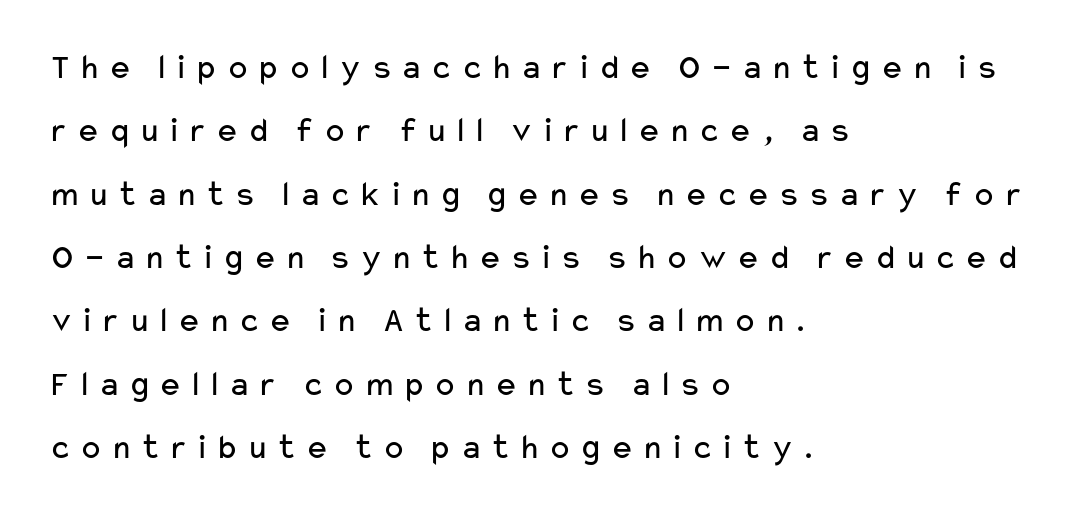
{"serif": "no", "italic": "no", "bold": "no", "weight": "regular", "width": "wide", "stroke_contrast": "low", "x_height": "medium", "monospaced": "no", "underline": "no", "align": "left", "line_spacing_ratio": 1.76, "glyph_px": 36}
